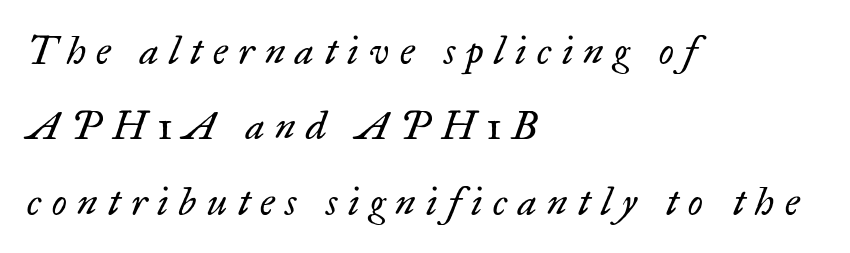
Q: Is the text bold? A: No.
Q: Is the text italic (slanted)? A: Yes, it leans right by about 17 degrees.
Q: Is the typeface a serif or a sans-serif typeface? A: Serif.
Q: Is the text underlined? A: No.
Q: How is the paragraph aligned? A: Left-aligned.
Q: Is the spacing between letters normal or unusually wide? A: Unusually wide.
Q: Is the spacing between lines tight, normal or loose? A: Loose.
Q: Width (condensed, normal, or wide)? A: Normal.
Q: Stroke contrast? A: Low.
Q: x-height? A: Small.
Q: Monospaced? A: No.
